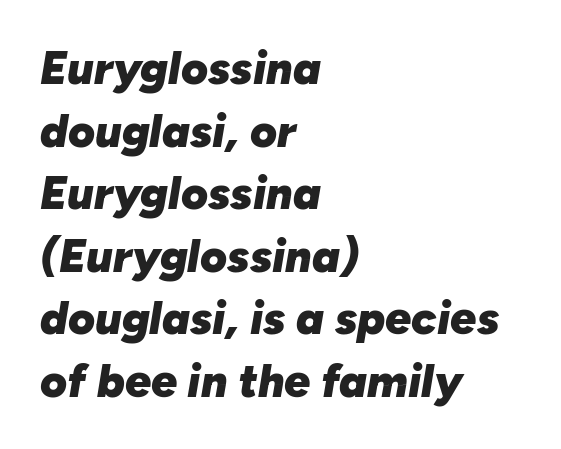
{"italic": "yes", "lean": "right", "slant_degrees": 10, "bold": "yes", "weight": "heavy", "width": "normal", "stroke_contrast": "low", "x_height": "medium", "monospaced": "no", "underline": "no", "align": "left", "line_spacing": "normal", "line_spacing_ratio": 1.36, "letter_spacing": "normal", "letter_spacing_em": 0.0, "glyph_px": 46}
